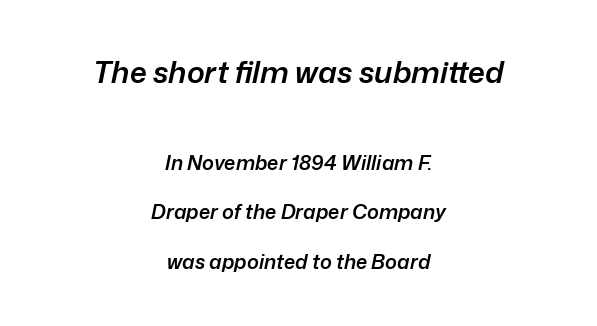
The image shows 30 px semibold type, italic (leaning right); set centered, loose line spacing (2.47x), normal letter spacing, not underlined; the first (top) block is 1.5x larger; low stroke contrast and a medium x-height.
